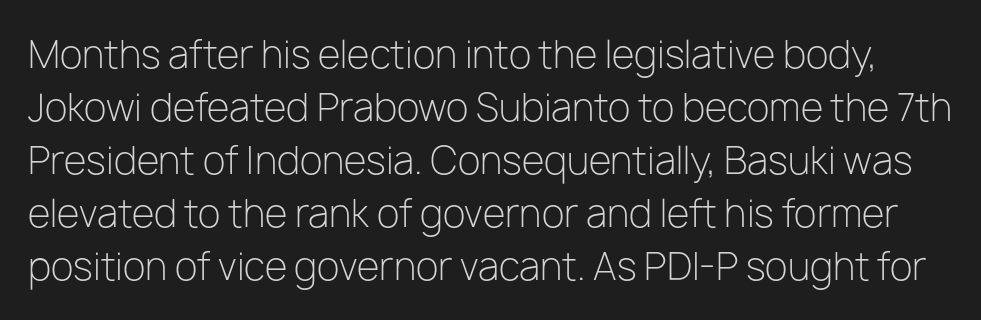
{"serif": "no", "italic": "no", "bold": "no", "weight": "light", "width": "normal", "stroke_contrast": "low", "x_height": "medium", "monospaced": "no", "underline": "no", "line_spacing": "normal", "line_spacing_ratio": 1.43, "letter_spacing": "normal", "letter_spacing_em": 0.0, "glyph_px": 37}
